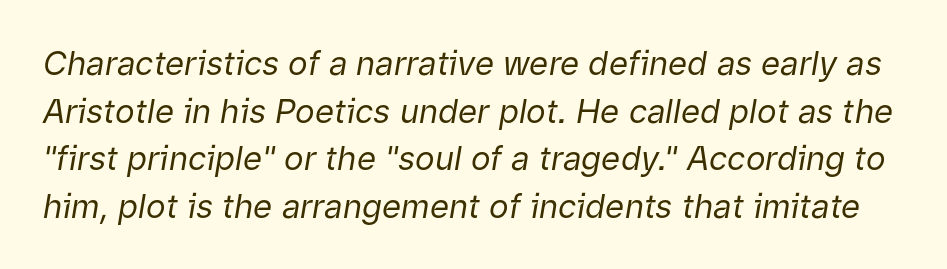
{"italic": "yes", "lean": "right", "slant_degrees": 9, "bold": "no", "weight": "regular", "width": "normal", "stroke_contrast": "low", "x_height": "medium", "monospaced": "no", "underline": "no", "line_spacing": "normal", "line_spacing_ratio": 1.44, "letter_spacing": "normal", "letter_spacing_em": 0.0, "glyph_px": 33}
